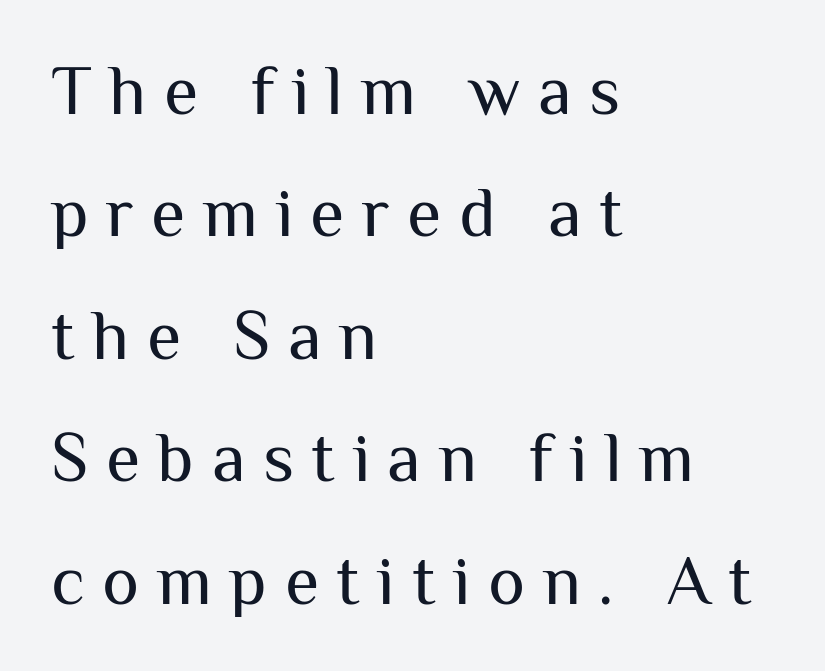
The image shows 70 px regular-weight sans-serif type, upright; set left-aligned, line spacing 1.75x, unusually wide letter spacing (+0.25 em), not underlined; medium stroke contrast and a medium x-height.
